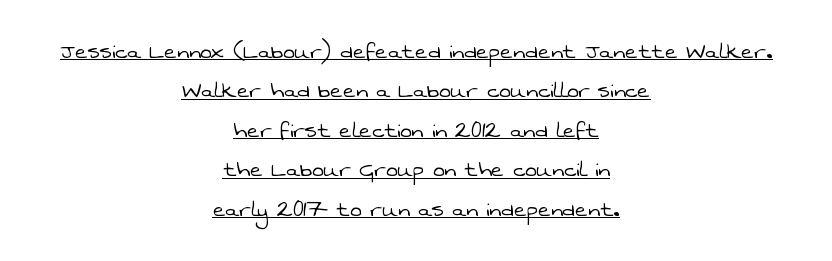
The image shows 27 px text type; set centered, normal line spacing (1.46x), normal letter spacing, underlined.
